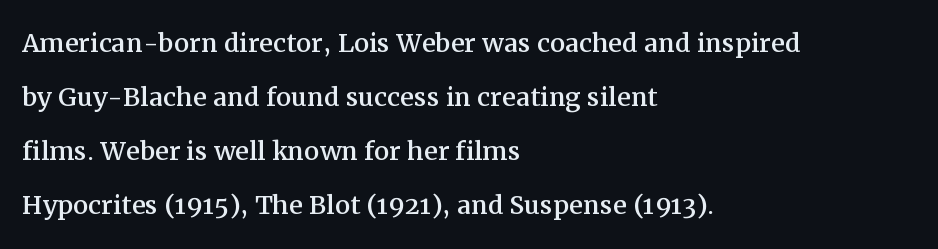
Do the characters align in a grid? No, the font is proportional. Characters follow at the spacing the type designer built in. The line-height multiplier appears to be the usual default. The type sits square on the baseline with zero lean.
